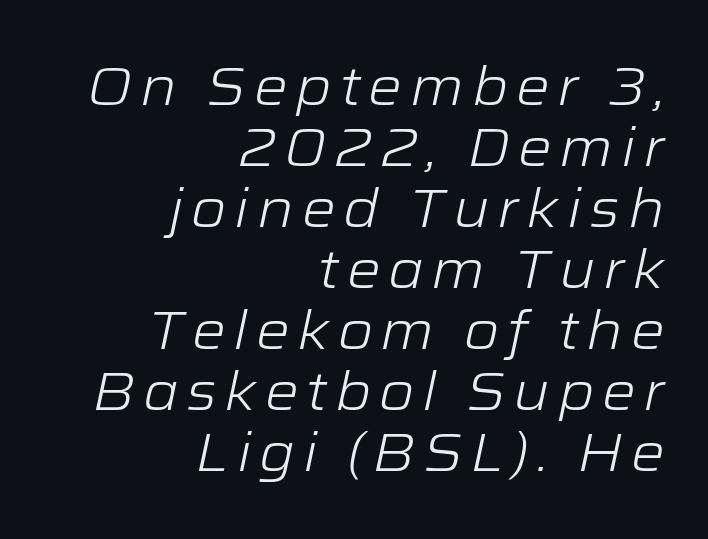
The image shows 54 px light, wide type, italic (leaning right); set right-aligned, tight line spacing (1.13x), not underlined; low stroke contrast and a medium x-height.
